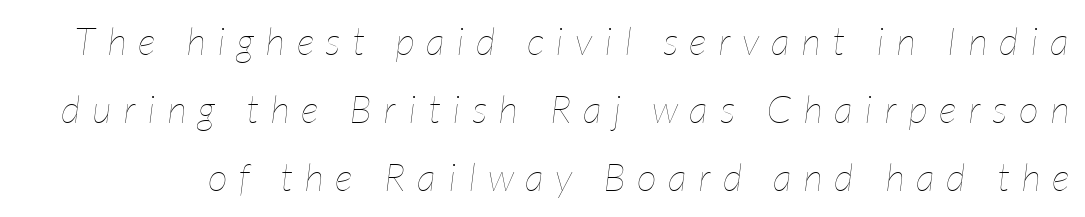
These lines are rendered in a variable-pitch font. Bold? No — there's no thickening of the strokes. The type is letterspaced generously, with wide tracking. The specimen omits any rule beneath the text block's lines.
